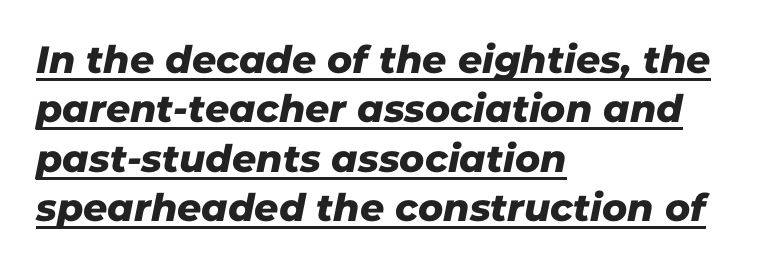
Q: Is the typeface a serif or a sans-serif typeface? A: Sans-serif.
Q: Is the text underlined? A: Yes.
Q: How is the paragraph aligned? A: Left-aligned.
Q: Is the spacing between letters normal or unusually wide? A: Normal.
Q: Is the spacing between lines tight, normal or loose? A: Normal.
Q: Width (condensed, normal, or wide)? A: Normal.
Q: Stroke contrast? A: Low.
Q: x-height? A: Medium.
Q: Monospaced? A: No.
